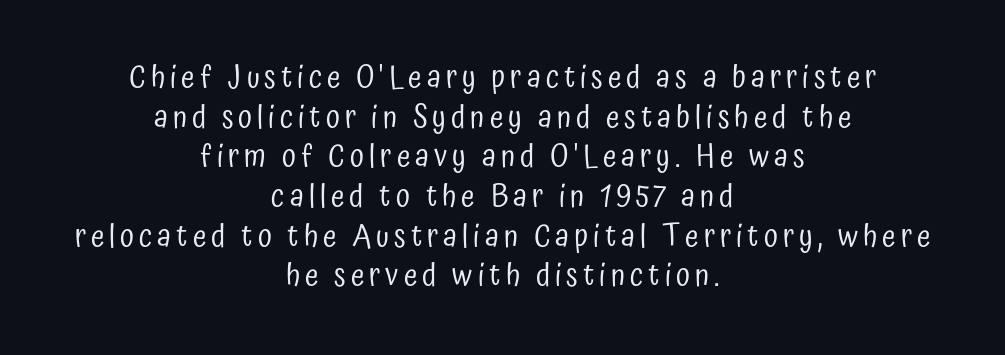
{"serif": "no", "italic": "no", "bold": "no", "weight": "regular", "width": "condensed", "stroke_contrast": "low", "x_height": "medium", "monospaced": "no", "underline": "no", "align": "center", "line_spacing": "normal", "line_spacing_ratio": 1.28, "glyph_px": 31}
